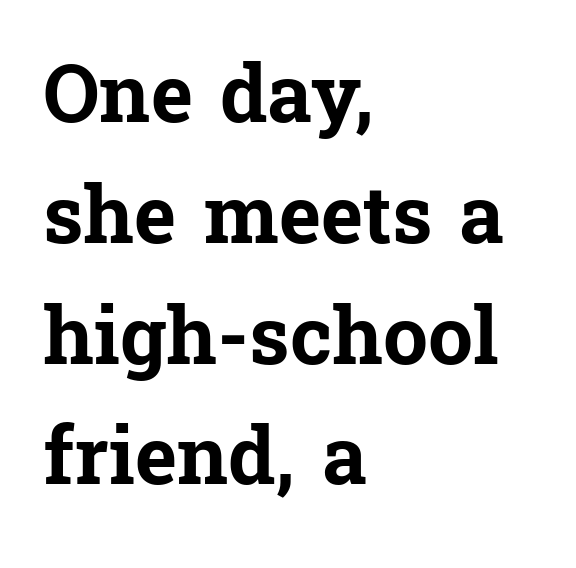
Do the characters align in a grid? No, the font is proportional. Strokes here are thick enough to call this a true bold. How would I describe the line gaps? Plain and ordinary. The typesetter chose a ragged-right arrangement here. The string is rendered with underlining switched off. If you drew a line through each stem, it would be perfectly vertical.
